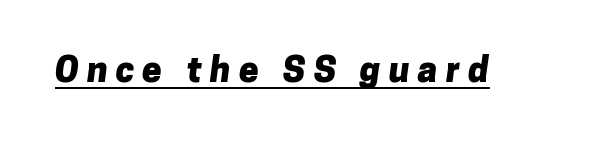
The image shows 35 px heavy sans-serif type; set unusually wide letter spacing (+0.24 em), underlined; low stroke contrast and a medium x-height.
